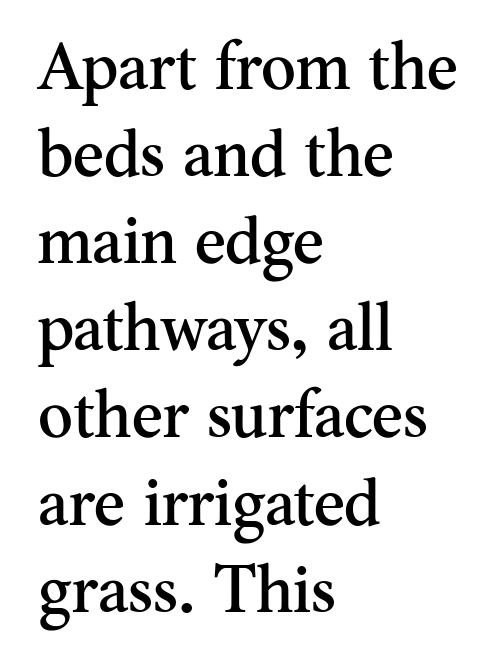
Q: Is the text italic (slanted)? A: No, it is upright.
Q: Is the typeface a serif or a sans-serif typeface? A: Serif.
Q: Is the text underlined? A: No.
Q: How is the paragraph aligned? A: Left-aligned.
Q: Is the spacing between letters normal or unusually wide? A: Normal.
Q: Is the spacing between lines tight, normal or loose? A: Normal.
Q: Width (condensed, normal, or wide)? A: Normal.
Q: Stroke contrast? A: Medium.
Q: x-height? A: Small.
Q: Monospaced? A: No.
